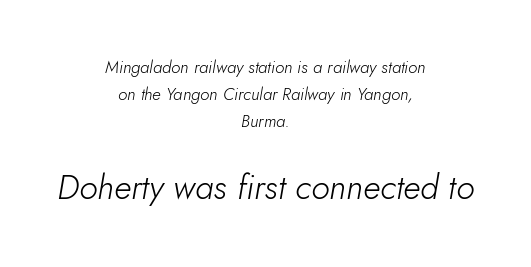
{"italic": "yes", "lean": "right", "slant_degrees": 5, "bold": "no", "weight": "light", "width": "normal", "stroke_contrast": "low", "x_height": "small", "monospaced": "no", "underline": "no", "align": "center", "line_spacing": "normal", "line_spacing_ratio": 1.59, "letter_spacing": "normal", "letter_spacing_em": 0.0, "larger_block": "second", "size_ratio": 2.0, "glyph_px": 34}
